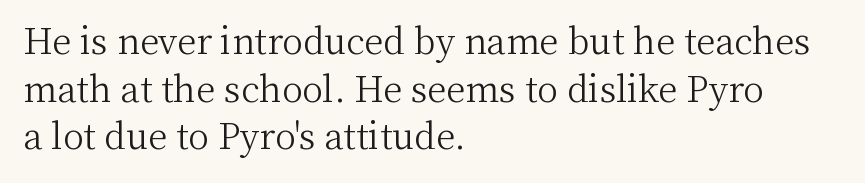
{"serif": "yes", "italic": "no", "bold": "no", "weight": "light", "width": "normal", "stroke_contrast": "medium", "x_height": "medium", "monospaced": "no", "underline": "no", "align": "left", "line_spacing": "normal", "line_spacing_ratio": 1.36, "letter_spacing": "normal", "letter_spacing_em": 0.0, "glyph_px": 35}
